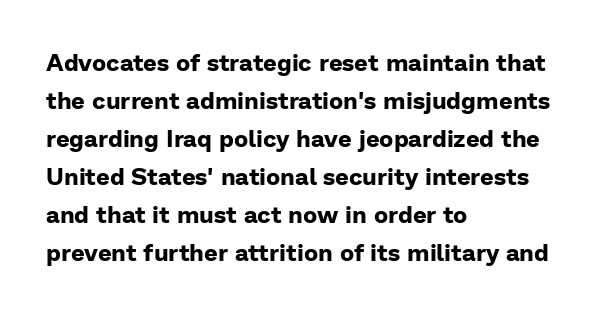
Q: Is the text bold? A: Yes.
Q: Is the text italic (slanted)? A: No, it is upright.
Q: Is the text underlined? A: No.
Q: How is the paragraph aligned? A: Left-aligned.
Q: Is the spacing between letters normal or unusually wide? A: Normal.
Q: Is the spacing between lines tight, normal or loose? A: Normal.
